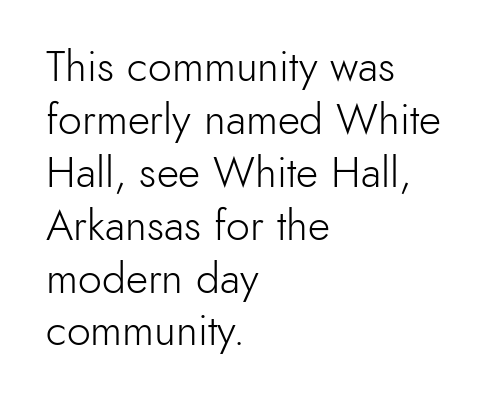
The typesetter chose a ragged-right arrangement here. Tracking value appears to be zero — textbook default spacing. Just letters on the line, the space beneath them empty. Think of a printed novel: that variable character pitch is what you see here. No extra ink here — the face is not bold.
